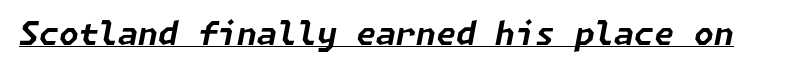
Q: Is the text bold? A: Yes.
Q: Is the text italic (slanted)? A: Yes, it leans right by about 11 degrees.
Q: Is the text underlined? A: Yes.
Q: Is the spacing between letters normal or unusually wide? A: Normal.
Q: Width (condensed, normal, or wide)? A: Normal.
Q: Stroke contrast? A: Low.
Q: x-height? A: Medium.
